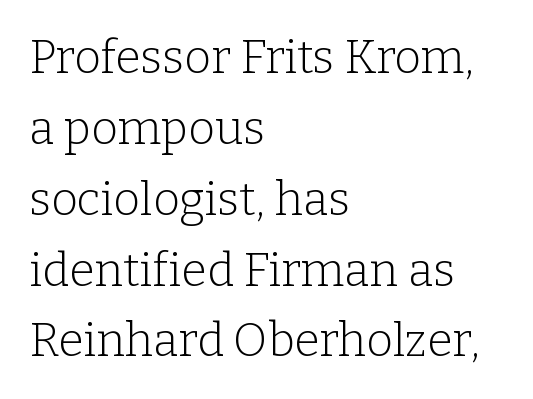
The image shows 46 px light serif type, upright; set left-aligned, normal line spacing (1.54x), normal letter spacing, not underlined; low stroke contrast and a medium x-height.
